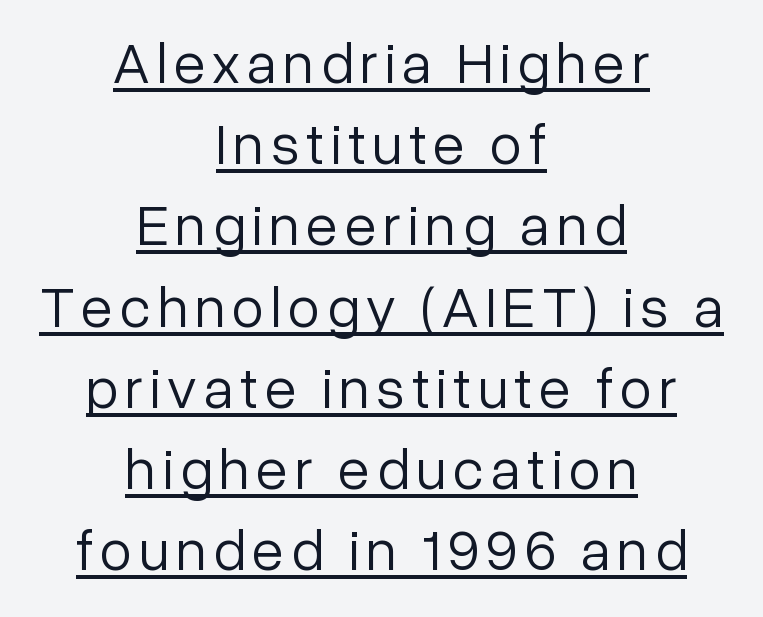
{"serif": "no", "italic": "no", "bold": "no", "weight": "light", "width": "normal", "stroke_contrast": "low", "x_height": "medium", "monospaced": "no", "underline": "yes", "align": "center", "line_spacing": "normal", "line_spacing_ratio": 1.4, "glyph_px": 58}
